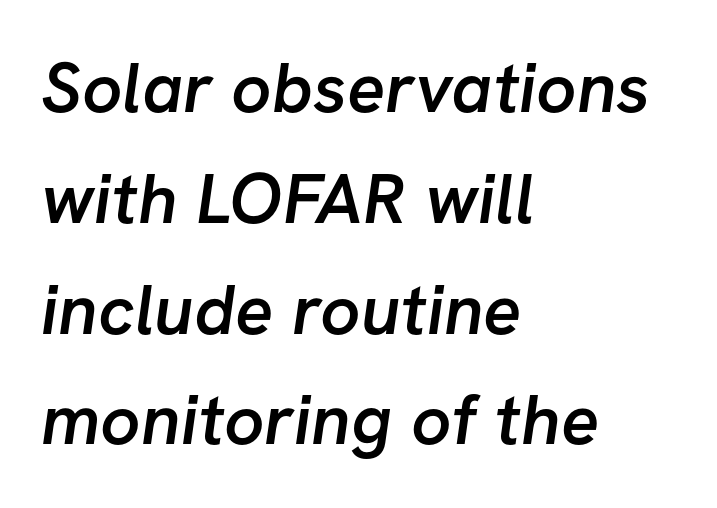
Q: Is the text bold? A: Semi-bold.
Q: Is the typeface a serif or a sans-serif typeface? A: Sans-serif.
Q: Is the text underlined? A: No.
Q: How is the paragraph aligned? A: Left-aligned.
Q: Is the spacing between letters normal or unusually wide? A: Normal.
Q: Is the spacing between lines tight, normal or loose? A: Normal.
Q: Width (condensed, normal, or wide)? A: Normal.
Q: Stroke contrast? A: Low.
Q: x-height? A: Medium.
Q: Monospaced? A: No.
